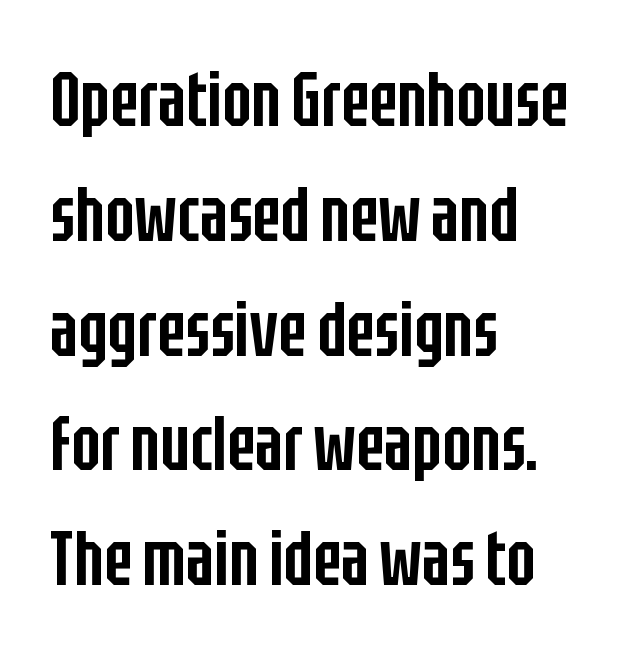
Its strokes are somewhat broadened, the hallmark of semibold type. Looks like regular typesetting: each glyph gets only the width it needs. You could call the tracking neutral — neither tight nor loose. A typesetter would label this face a sans. Alignment: flush left.
